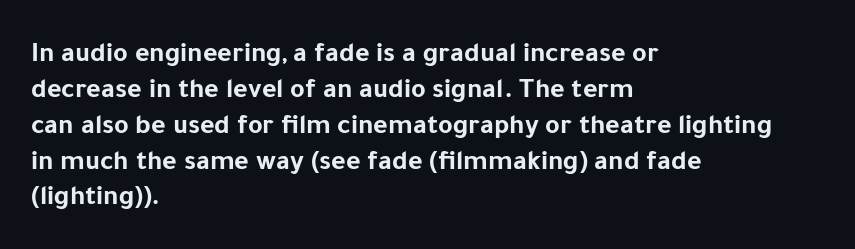
Q: Is the text bold? A: Yes.
Q: Is the text italic (slanted)? A: No, it is upright.
Q: Is the typeface a serif or a sans-serif typeface? A: Sans-serif.
Q: Is the text underlined? A: No.
Q: How is the paragraph aligned? A: Left-aligned.
Q: Is the spacing between letters normal or unusually wide? A: Normal.
Q: Is the spacing between lines tight, normal or loose? A: Normal.
Q: Width (condensed, normal, or wide)? A: Normal.
Q: Stroke contrast? A: Low.
Q: x-height? A: Medium.
Q: Monospaced? A: No.
